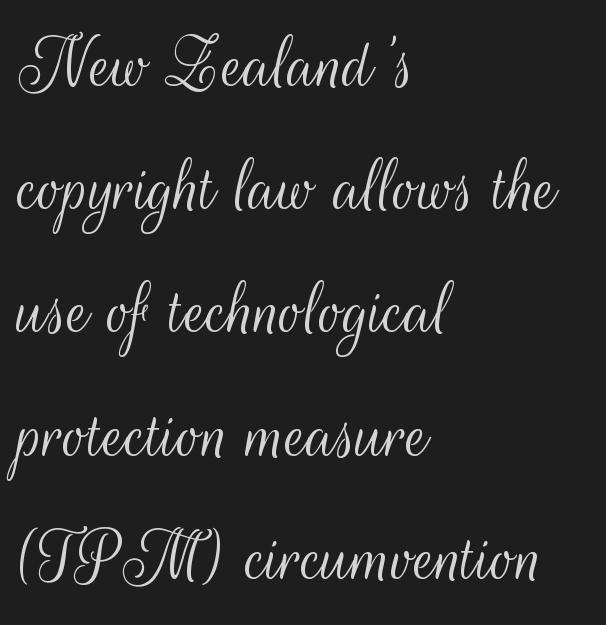
{"serif": "no", "bold": "no", "weight": "light", "width": "condensed", "stroke_contrast": "medium", "x_height": "small", "monospaced": "no", "underline": "no", "align": "left", "line_spacing": "normal", "line_spacing_ratio": 1.56, "letter_spacing": "normal", "letter_spacing_em": 0.0, "glyph_px": 79}
